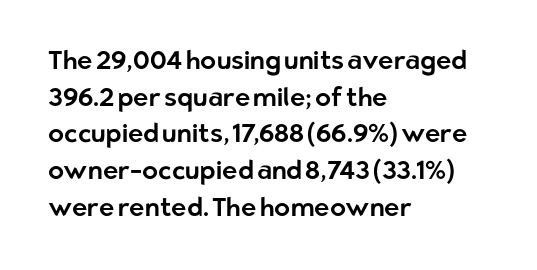
The image shows 26 px text type, upright; set left-aligned, normal line spacing (1.41x), normal letter spacing, not underlined.
